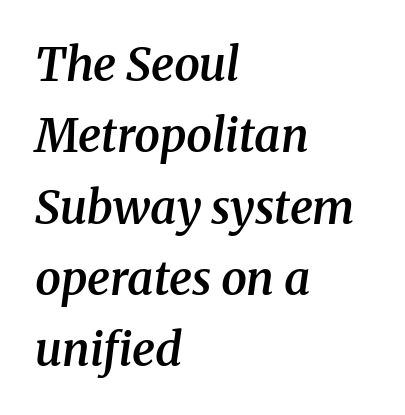
The image shows 46 px semibold serif type, italic (leaning right); set left-aligned, normal line spacing (1.55x), normal letter spacing, not underlined; medium stroke contrast and a medium x-height.
